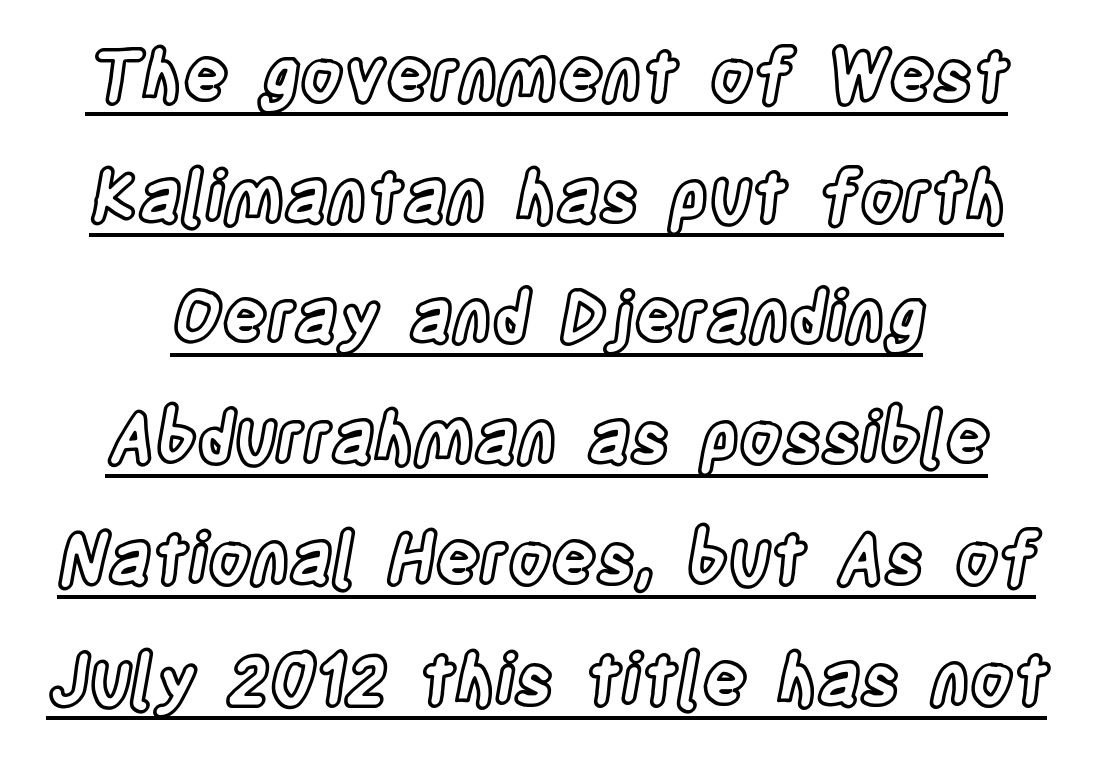
The image shows 69 px condensed type; set line spacing 1.75x, normal letter spacing, underlined; a large x-height.
